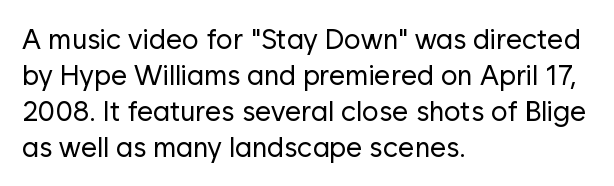
The image shows 28 px regular-weight sans-serif type, upright; set left-aligned, normal line spacing (1.28x), normal letter spacing, not underlined; low stroke contrast and a medium x-height.
